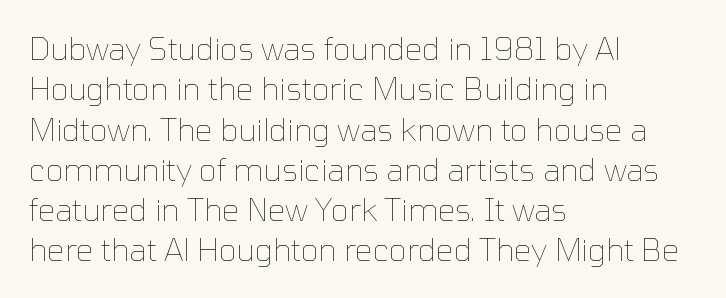
The image shows 31 px thin type, upright; set left-aligned, normal line spacing (1.3x), normal letter spacing, not underlined; low stroke contrast and a medium x-height.
